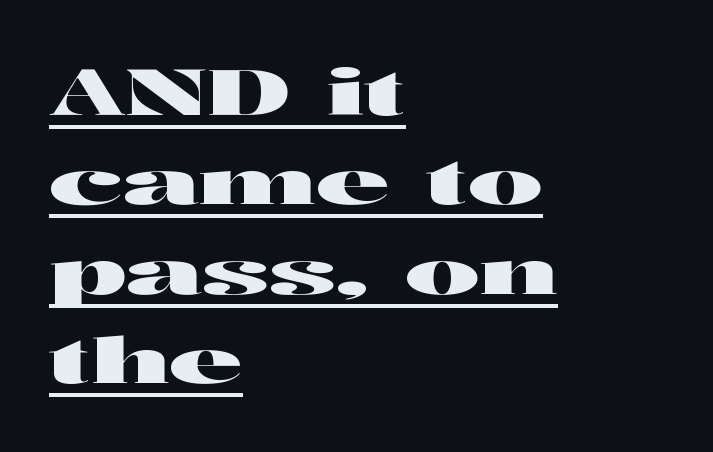
{"serif": "no", "italic": "no", "width": "wide", "stroke_contrast": "high", "x_height": "medium", "monospaced": "no", "underline": "yes", "align": "left", "line_spacing": "normal", "line_spacing_ratio": 1.42, "letter_spacing": "normal", "letter_spacing_em": 0.0, "glyph_px": 63}
